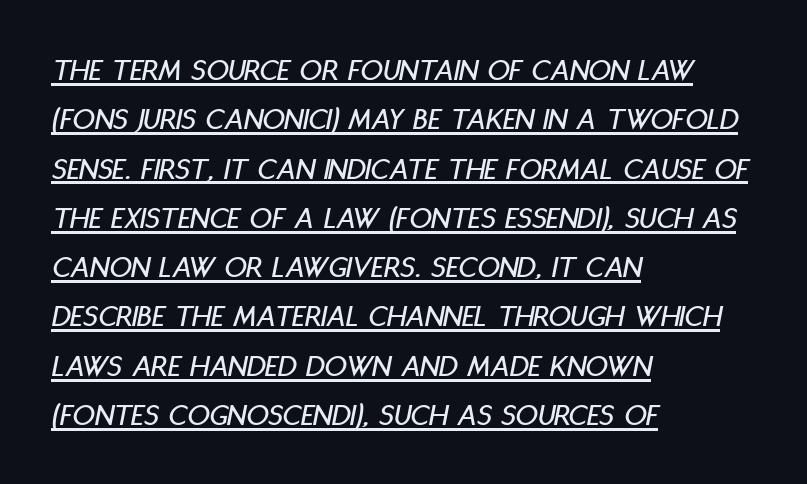
{"italic": "yes", "lean": "right", "slant_degrees": 11, "width": "condensed", "stroke_contrast": "low", "x_height": "large", "monospaced": "no", "underline": "yes", "align": "left", "line_spacing": "normal", "line_spacing_ratio": 1.59, "letter_spacing": "normal", "letter_spacing_em": 0.0, "glyph_px": 31}
